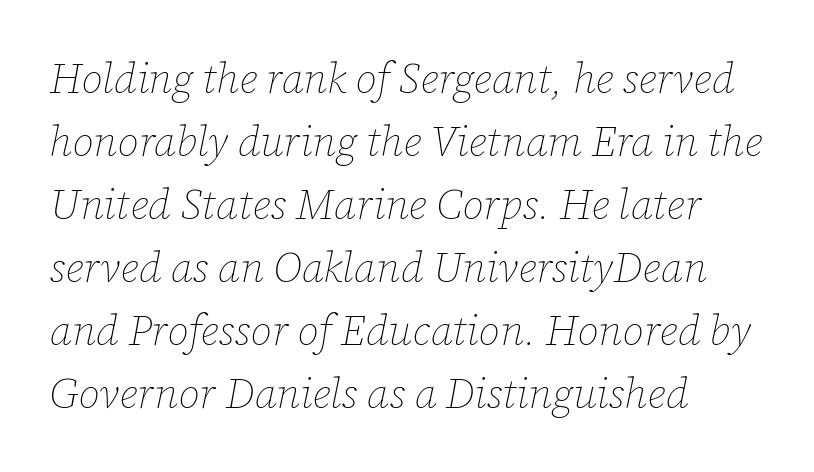
{"italic": "yes", "lean": "right", "slant_degrees": 12, "bold": "no", "weight": "thin", "width": "normal", "stroke_contrast": "low", "x_height": "medium", "monospaced": "no", "underline": "no", "align": "left", "line_spacing": "normal", "line_spacing_ratio": 1.5, "letter_spacing": "normal", "letter_spacing_em": 0.0, "glyph_px": 42}
